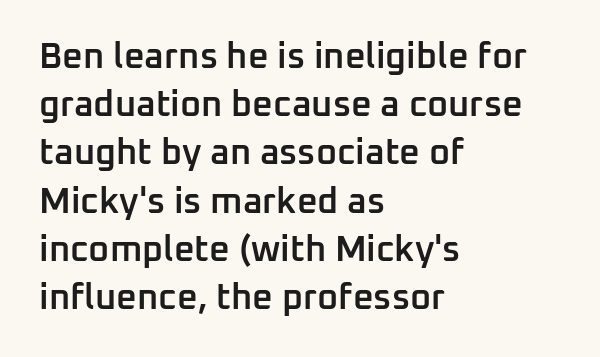
The lettering holds an erect, upright posture throughout. Each line starts at the same left margin while the right side varies. Look at the bottom of the vertical strokes: they stop flat, with no serifs. Words appear dense and cohesive because spacing is normal. Do the characters align in a grid? No, the font is proportional. Vertically, the passage feels balanced, rows spaced as you'd expect.
